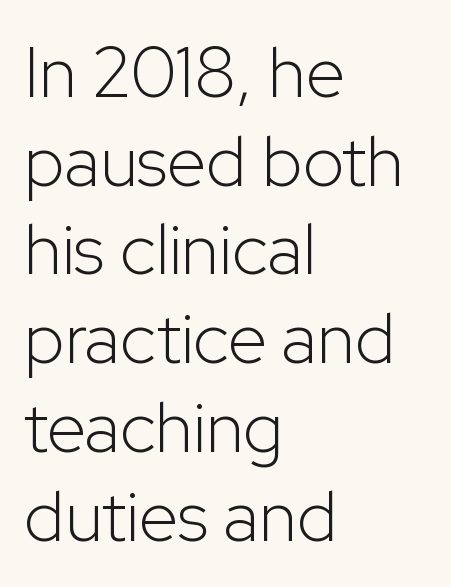
Q: Is the text bold? A: No.
Q: Is the text italic (slanted)? A: No, it is upright.
Q: Is the typeface a serif or a sans-serif typeface? A: Sans-serif.
Q: Is the text underlined? A: No.
Q: How is the paragraph aligned? A: Left-aligned.
Q: Is the spacing between letters normal or unusually wide? A: Normal.
Q: Is the spacing between lines tight, normal or loose? A: Normal.
Q: Width (condensed, normal, or wide)? A: Normal.
Q: Stroke contrast? A: Low.
Q: x-height? A: Medium.
Q: Monospaced? A: No.
